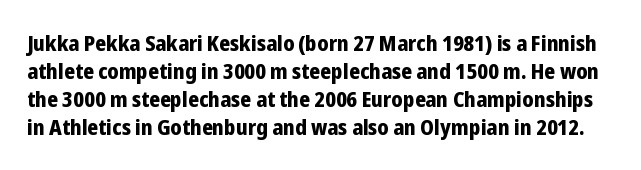
The image shows 22 px bold type, upright; set normal line spacing (1.28x), normal letter spacing, not underlined.
